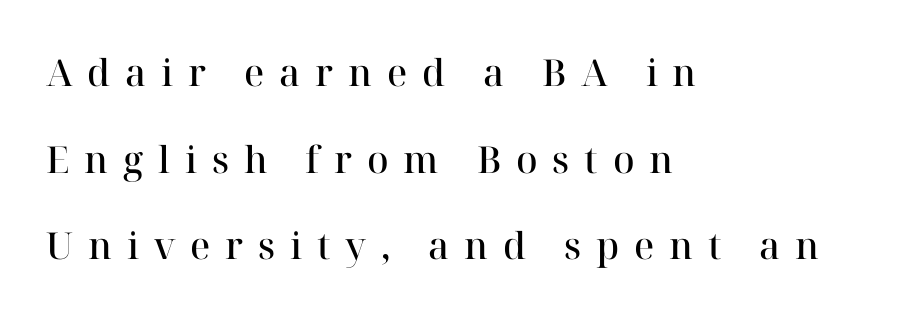
The image shows 37 px semibold serif type, upright; set left-aligned, loose line spacing (2.34x), unusually wide letter spacing (+0.4 em), not underlined; high stroke contrast and a medium x-height.
